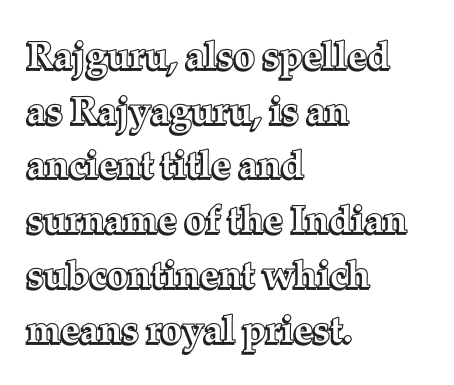
{"italic": "no", "width": "normal", "x_height": "medium", "monospaced": "no", "underline": "no", "align": "left", "line_spacing": "normal", "line_spacing_ratio": 1.44, "letter_spacing": "normal", "letter_spacing_em": 0.0, "glyph_px": 38}
